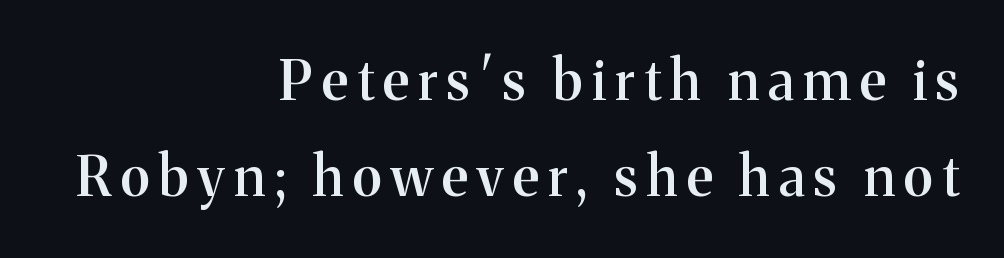
Check where the strokes stop: tiny serifs finish them off. The letters stand upright; this is a roman face. Stems and bowls a touch heavier than normal — semibold. Which margin do the lines hug? The right one — the left edge is uneven. The passage shown is typed in a proportional face where columns would drift. Words float on clear page, feet unadorned.
